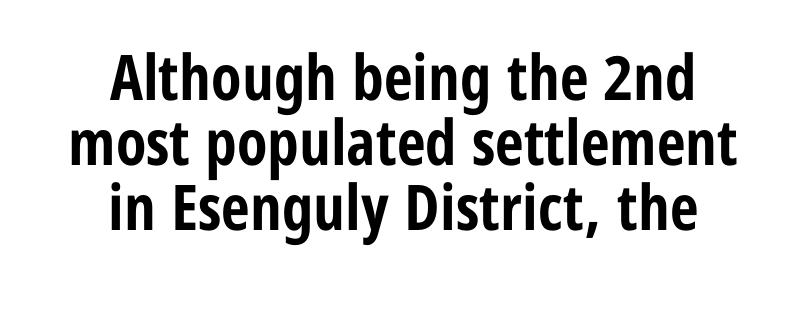
These lines keep a tight, regular rhythm from letter to letter. Tightly led — the rows are bunched. Rule under the text: the space is simply empty. The face used here is a sans, in the tradition of grotesques and geometrics. This sample is center-justified, so both line endings float freely.
